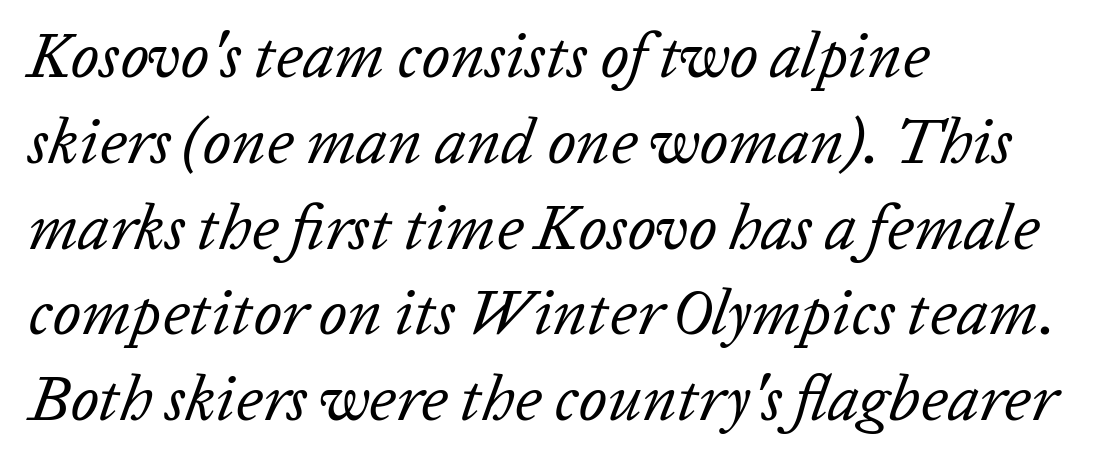
The image shows 64 px regular-weight type, italic (leaning right); set left-aligned, normal line spacing (1.34x), normal letter spacing, not underlined; low stroke contrast and a medium x-height.
